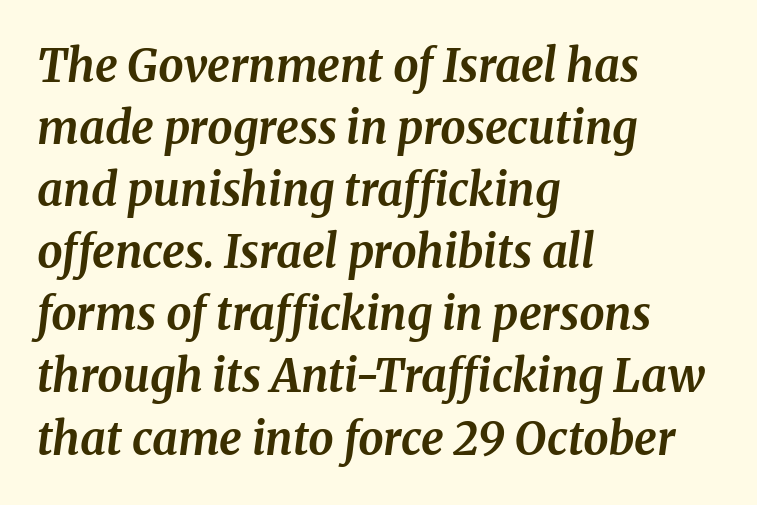
{"serif": "yes", "italic": "yes", "lean": "right", "slant_degrees": 8, "bold": "yes", "weight": "bold", "width": "normal", "stroke_contrast": "medium", "x_height": "medium", "monospaced": "no", "underline": "no", "align": "left", "line_spacing": "normal", "line_spacing_ratio": 1.38, "letter_spacing": "normal", "letter_spacing_em": 0.0, "glyph_px": 45}
